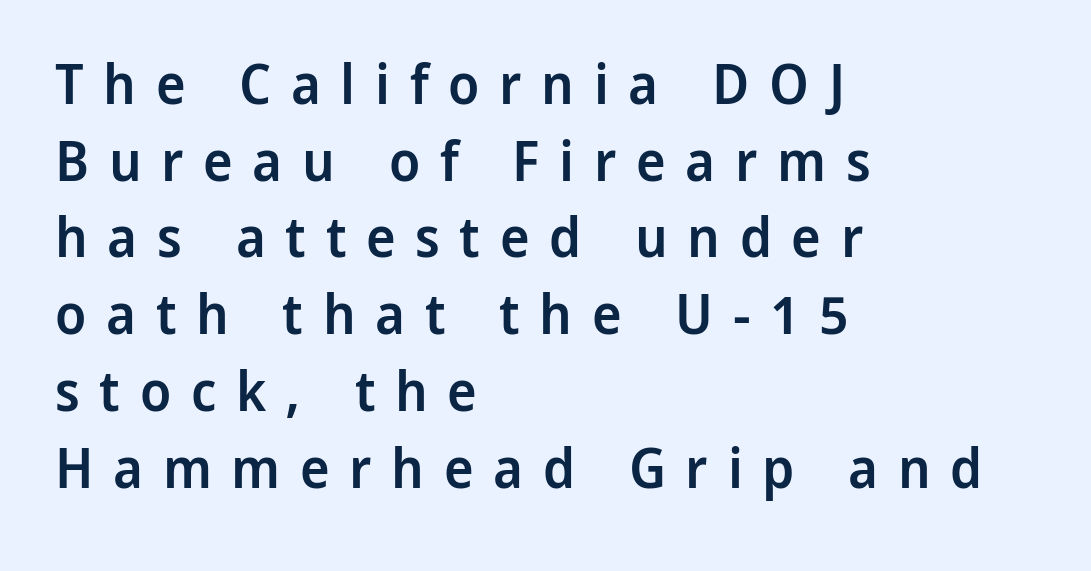
On the weight axis this lands at semibold, roughly 600. Character widths vary here, with narrow letters taking less room than wide ones. The text block is weighted toward the left margin, trailing off unevenly rightward. These lines sit exactly where default settings would place them. Letter spacing: wide.
